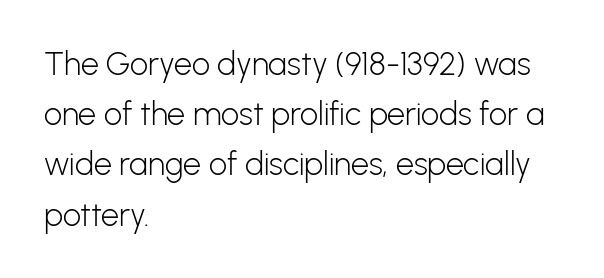
{"serif": "no", "italic": "no", "bold": "no", "weight": "light", "width": "normal", "stroke_contrast": "low", "x_height": "medium", "monospaced": "no", "underline": "no", "align": "left", "line_spacing": "normal", "line_spacing_ratio": 1.57, "letter_spacing": "normal", "letter_spacing_em": 0.0, "glyph_px": 32}
